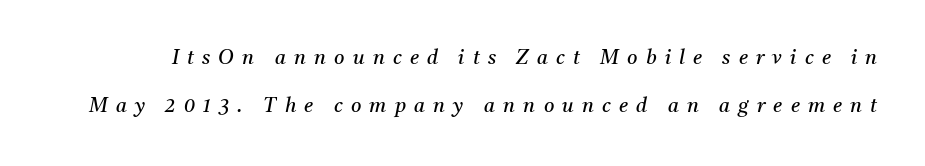
{"italic": "yes", "lean": "right", "slant_degrees": 11, "bold": "no", "underline": "no", "line_spacing": "loose", "line_spacing_ratio": 2.42, "letter_spacing": "wide", "letter_spacing_em": 0.41, "glyph_px": 20}
